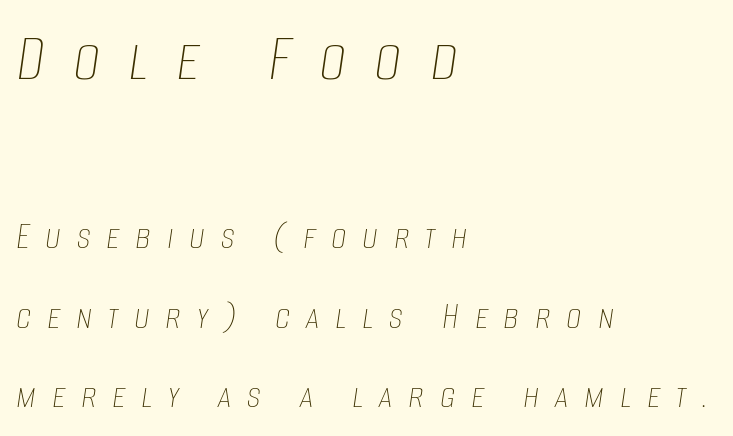
The image shows 69 px thin, condensed type, italic (leaning right); set left-aligned, loose line spacing (2.04x), unusually wide letter spacing (+0.4 em), not underlined; the first (top) block is 1.77x larger; low stroke contrast and a large x-height.
